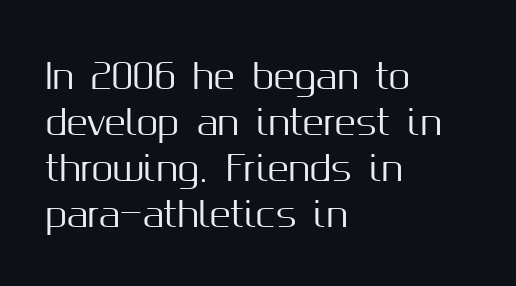
It's the straight-up-and-down kind of type. Grotesque or geometric, the face here clearly has no serifs. Character widths vary here, with narrow letters taking less room than wide ones. Each new line begins a customary step beneath the previous one.
